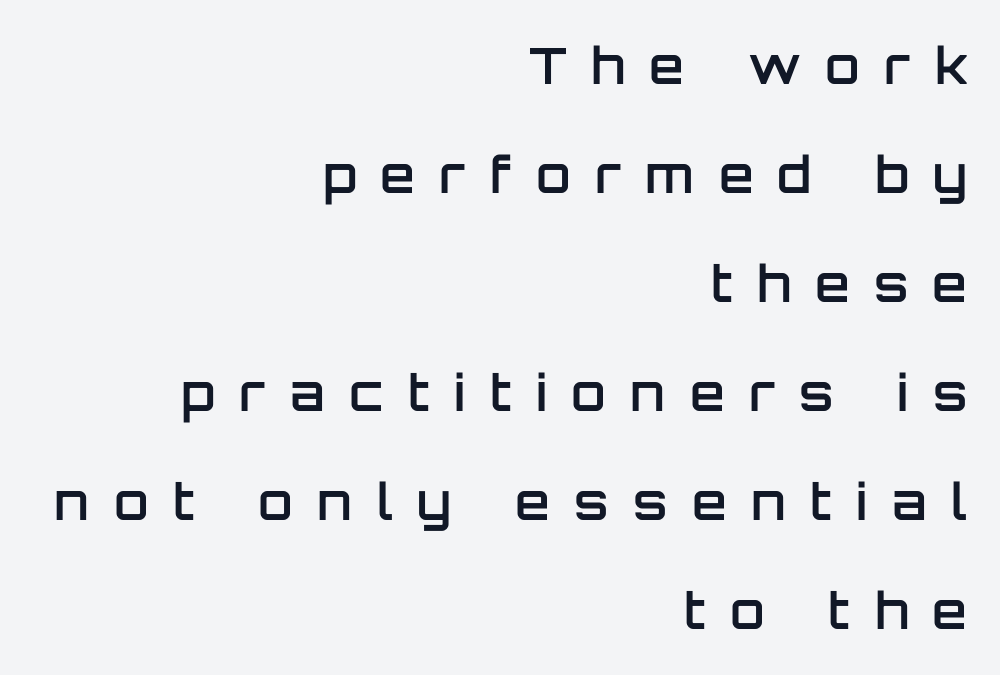
The image shows 50 px semibold sans-serif type, upright; set right-aligned, loose line spacing (2.18x), unusually wide letter spacing (+0.49 em), not underlined; low stroke contrast and a large x-height.
